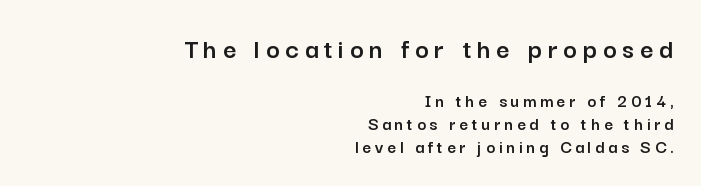
{"serif": "no", "italic": "no", "width": "normal", "stroke_contrast": "low", "x_height": "medium", "monospaced": "no", "underline": "no", "align": "right", "line_spacing_ratio": 1.22, "letter_spacing": "wide", "letter_spacing_em": 0.2, "larger_block": "first", "size_ratio": 1.53, "glyph_px": 29}
